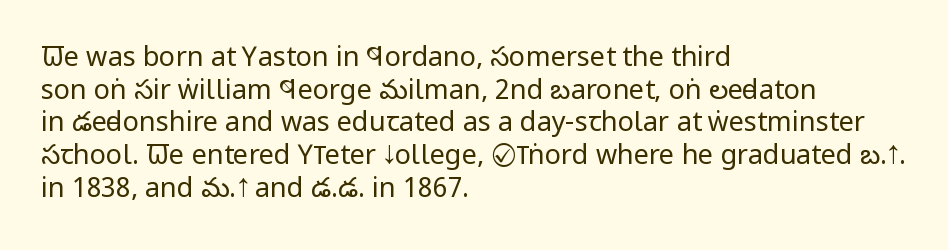
The image shows 27 px text type, upright; set left-aligned, line spacing 1.21x, normal letter spacing, not underlined.
